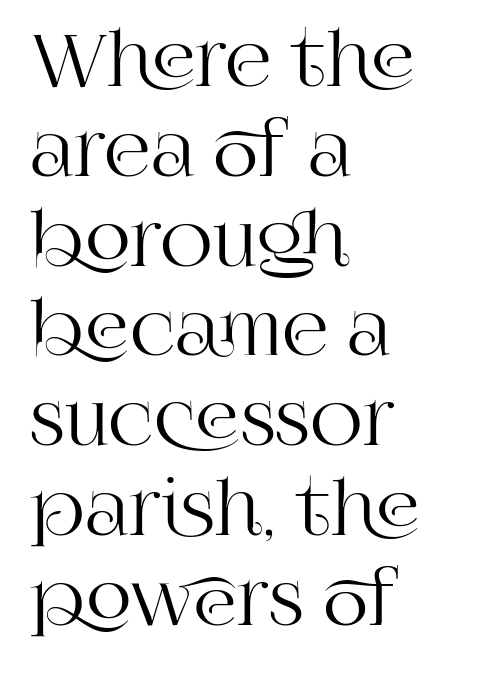
{"serif": "yes", "italic": "no", "width": "normal", "stroke_contrast": "high", "x_height": "large", "monospaced": "no", "underline": "no", "align": "left", "line_spacing_ratio": 1.23, "letter_spacing": "normal", "letter_spacing_em": 0.0, "glyph_px": 73}
